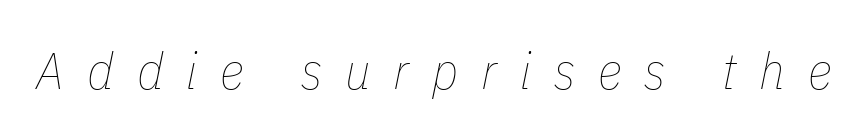
{"italic": "yes", "lean": "right", "slant_degrees": 11, "bold": "no", "weight": "thin", "width": "condensed", "stroke_contrast": "low", "x_height": "medium", "monospaced": "no", "underline": "no", "letter_spacing": "wide", "letter_spacing_em": 0.44, "glyph_px": 52}
